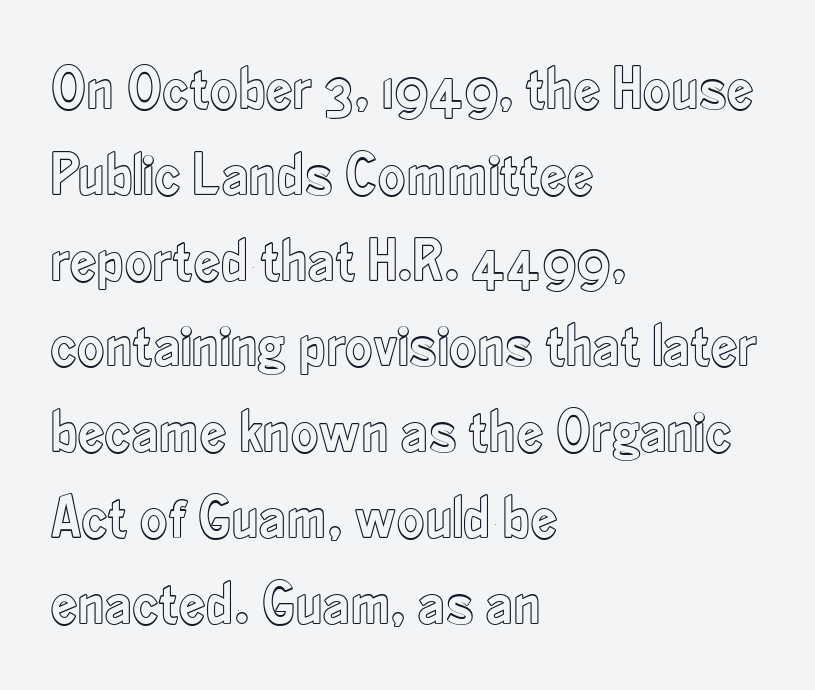
Vertical spacing — default. This sample has the flowing, uneven cadence of proportional lettering. Glance below the letters and you will spot only blank space. Posture: upright roman.
